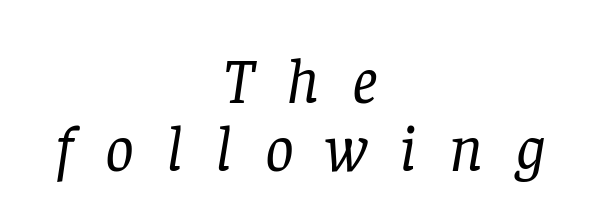
{"serif": "yes", "italic": "yes", "lean": "right", "slant_degrees": 8, "bold": "no", "weight": "regular", "width": "normal", "stroke_contrast": "low", "x_height": "large", "monospaced": "no", "underline": "no", "align": "center", "line_spacing": "tight", "line_spacing_ratio": 1.07, "letter_spacing": "wide", "letter_spacing_em": 0.5, "glyph_px": 64}
